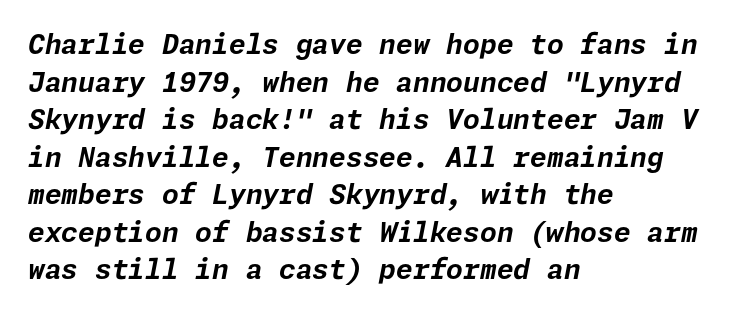
Q: Is the text bold? A: Yes.
Q: Is the text italic (slanted)? A: Yes, it leans right by about 11 degrees.
Q: Is the text underlined? A: No.
Q: How is the paragraph aligned? A: Left-aligned.
Q: Is the spacing between letters normal or unusually wide? A: Normal.
Q: Is the spacing between lines tight, normal or loose? A: Normal.
